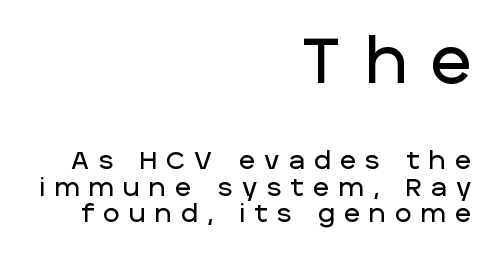
Q: Is the text italic (slanted)? A: No, it is upright.
Q: Is the typeface a serif or a sans-serif typeface? A: Sans-serif.
Q: Is the text underlined? A: No.
Q: How is the paragraph aligned? A: Right-aligned.
Q: Is the spacing between letters normal or unusually wide? A: Unusually wide.
Q: Is the spacing between lines tight, normal or loose? A: Tight.
Q: Which block of text is set in a larger size, the first (top) or the second (bottom)? A: The first (top) one.
Q: Width (condensed, normal, or wide)? A: Normal.
Q: Stroke contrast? A: Low.
Q: x-height? A: Large.
Q: Monospaced? A: No.
